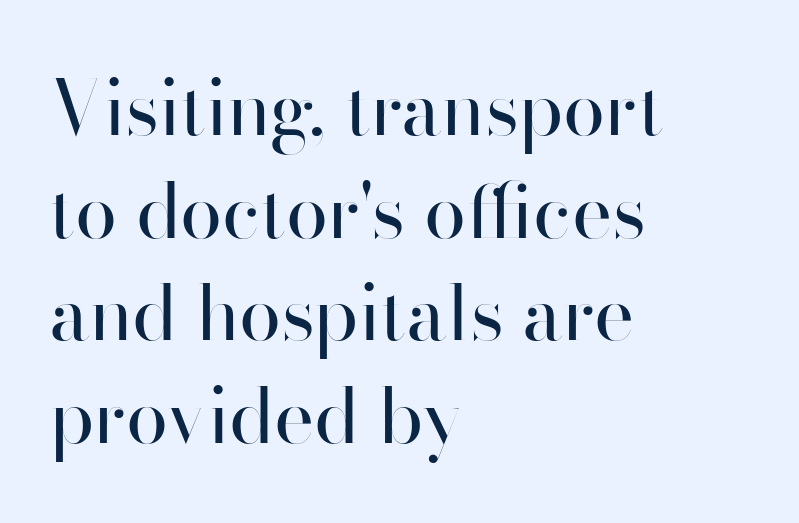
The image shows 76 px regular-weight sans-serif type, upright; set left-aligned, normal line spacing (1.35x), normal letter spacing, not underlined; high stroke contrast and a small x-height.
